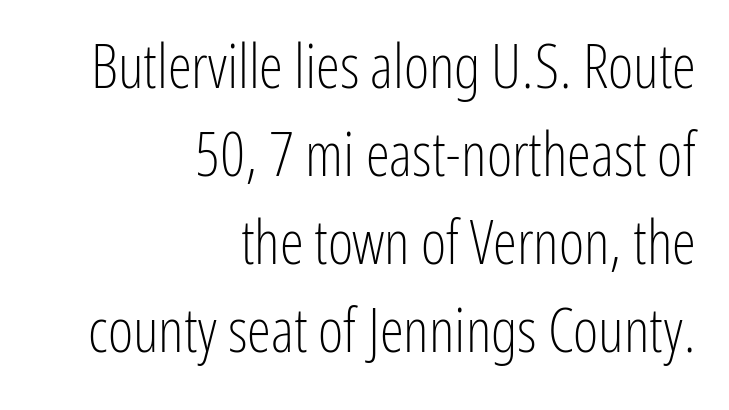
The image shows 61 px light, condensed sans-serif type, upright; set right-aligned, normal line spacing (1.44x), normal letter spacing, not underlined; low stroke contrast and a medium x-height.
